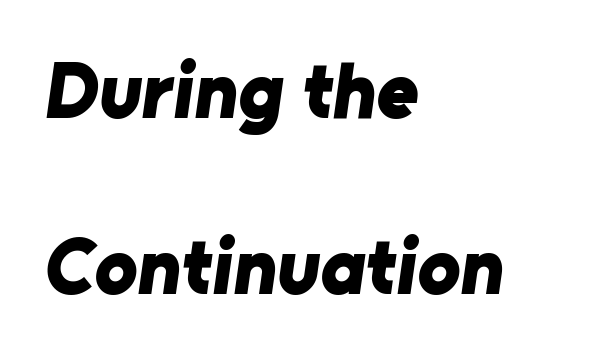
Line spacing here is loose. Each row of text sits above clean, open space. The designer went with a sans here, leaving each stem footless. Note the varied advance widths — an 'i' is clearly narrower than an 'm'. The letters are bold, with thick, heavy strokes.
